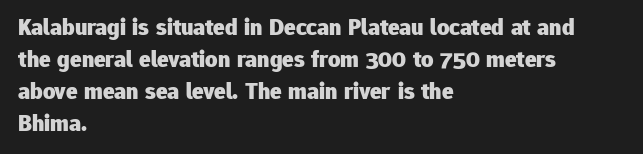
The image shows 24 px bold type, upright; set left-aligned, normal line spacing (1.33x), normal letter spacing, not underlined.
